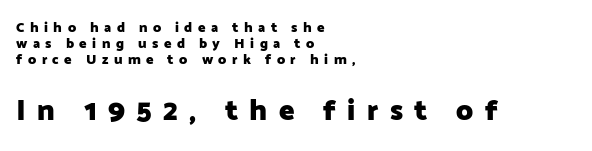
Size hierarchy here favors the trailing block over the leading one. Inter-character spacing is expanded well beyond the font's built-in metrics. The rendering anchors every line to the left-hand side. Look at the stroke-to-counter ratio: heavy, a bold.
